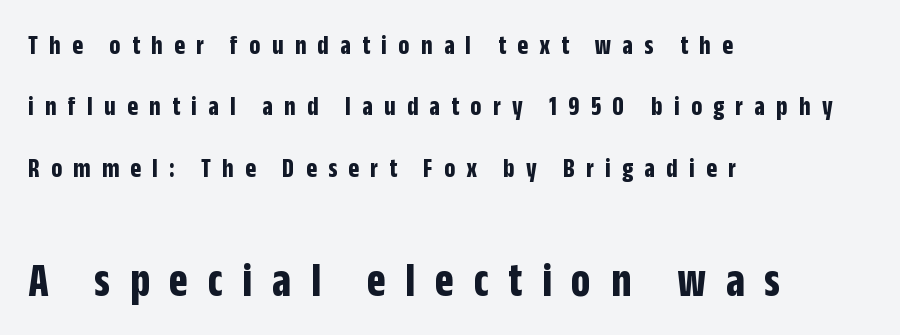
The image shows 49 px bold, condensed sans-serif type, upright; set left-aligned, loose line spacing (2.19x), unusually wide letter spacing (+0.4 em), not underlined; the second (bottom) block is 1.75x larger; low stroke contrast and a large x-height.
